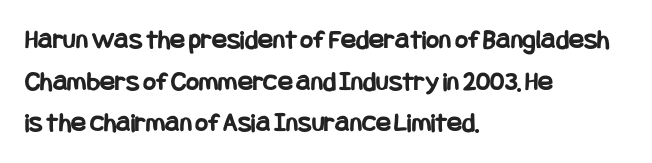
The image shows 28 px bold, condensed sans-serif type, upright; set left-aligned, normal line spacing (1.49x), normal letter spacing, not underlined; low stroke contrast and a large x-height.
